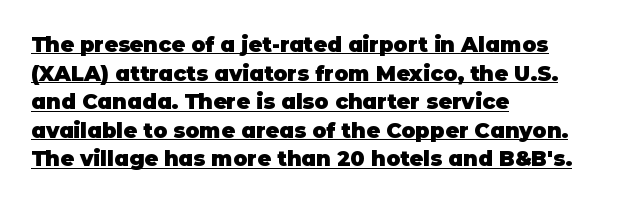
Q: Is the text bold? A: Yes.
Q: Is the text italic (slanted)? A: No, it is upright.
Q: Is the text underlined? A: Yes.
Q: How is the paragraph aligned? A: Left-aligned.
Q: Is the spacing between letters normal or unusually wide? A: Normal.
Q: Is the spacing between lines tight, normal or loose? A: Normal.
